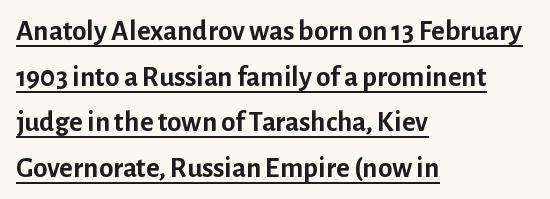
{"serif": "no", "italic": "no", "bold": "yes", "weight": "semibold", "width": "normal", "stroke_contrast": "low", "x_height": "medium", "monospaced": "no", "underline": "yes", "align": "left", "line_spacing": "normal", "line_spacing_ratio": 1.57, "letter_spacing": "normal", "letter_spacing_em": 0.0, "glyph_px": 29}
